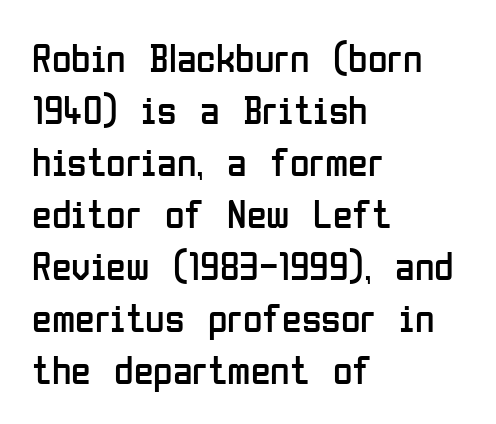
The passage shown stacks its lines at a standard gap. The letters look calm and open, with moderate or lighter stems. Regarding serifs, this sample does without them. Characters remain perfectly vertical along every line. Here the designer chose a conventional face with non-uniform glyph widths. The ragged edge is on the right, which tells us the setting is flush left.
